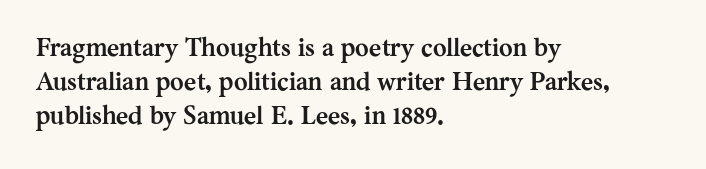
{"italic": "no", "bold": "yes", "underline": "no", "align": "left", "line_spacing": "normal", "line_spacing_ratio": 1.3, "letter_spacing": "normal", "letter_spacing_em": 0.0, "glyph_px": 26}
